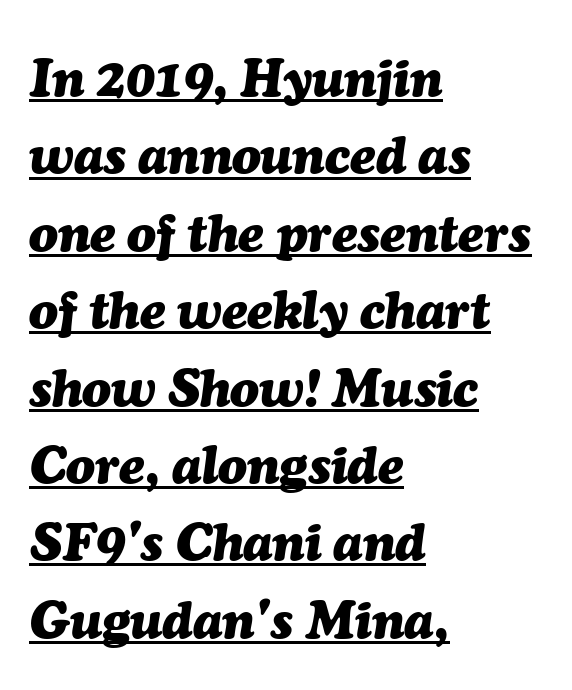
The rendering uses natural spacing where letterforms have individual widths. Each line starts at the same left margin while the right side varies. Notice how the stems are inclined rather than vertical — that's the hallmark of italics. Looks like someone drew a line under every word here.
